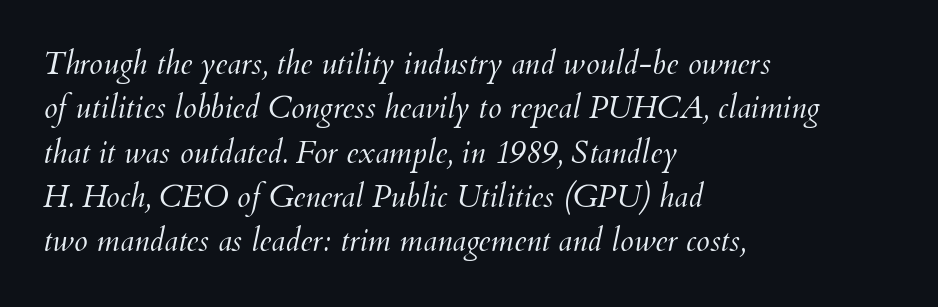
{"italic": "yes", "lean": "right", "slant_degrees": 12, "bold": "no", "weight": "light", "width": "normal", "stroke_contrast": "medium", "x_height": "small", "monospaced": "no", "underline": "no", "align": "left", "line_spacing": "normal", "line_spacing_ratio": 1.43, "letter_spacing": "normal", "letter_spacing_em": 0.0, "glyph_px": 31}
